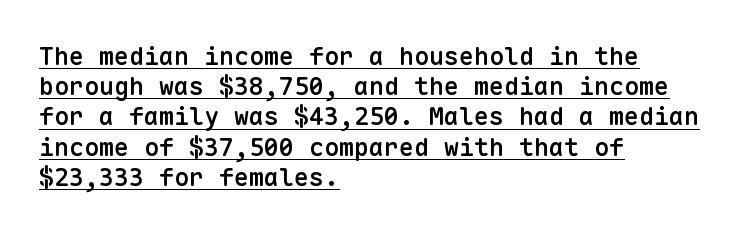
Q: Is the text bold? A: Semi-bold.
Q: Is the text italic (slanted)? A: No, it is upright.
Q: Is the text underlined? A: Yes.
Q: How is the paragraph aligned? A: Left-aligned.
Q: Is the spacing between letters normal or unusually wide? A: Normal.
